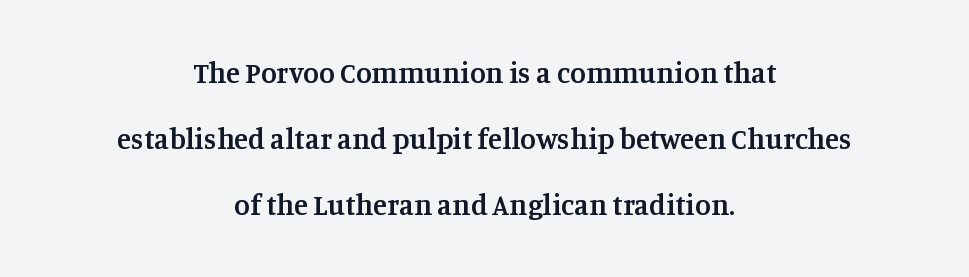
{"serif": "yes", "italic": "no", "bold": "semi", "weight": "semibold", "width": "normal", "stroke_contrast": "medium", "x_height": "large", "monospaced": "no", "underline": "no", "align": "center", "line_spacing": "loose", "line_spacing_ratio": 2.28, "letter_spacing": "normal", "letter_spacing_em": 0.0, "glyph_px": 29}
